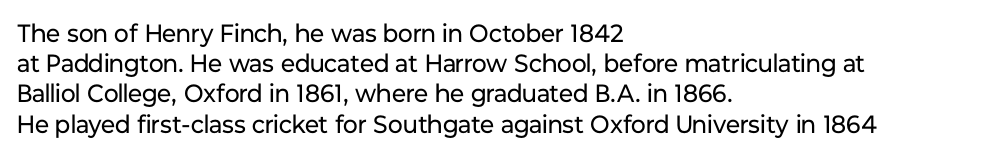
Q: Is the text bold? A: No.
Q: Is the text italic (slanted)? A: No, it is upright.
Q: Is the text underlined? A: No.
Q: How is the paragraph aligned? A: Left-aligned.
Q: Is the spacing between letters normal or unusually wide? A: Normal.
